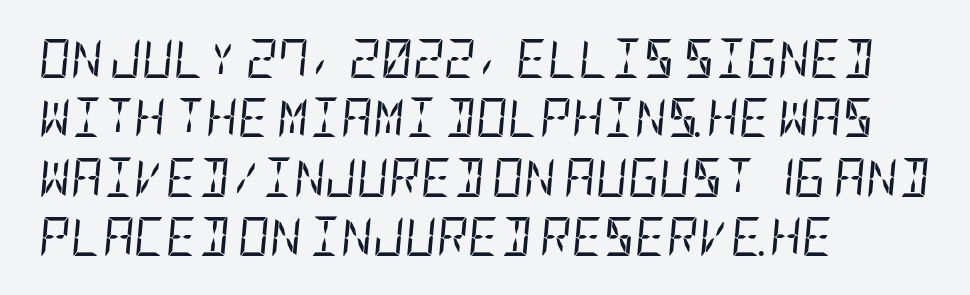
{"italic": "yes", "lean": "right", "slant_degrees": 5, "bold": "no", "weight": "regular", "width": "condensed", "stroke_contrast": "low", "x_height": "large", "underline": "no", "align": "left", "line_spacing": "normal", "line_spacing_ratio": 1.52, "letter_spacing": "normal", "letter_spacing_em": 0.0, "glyph_px": 39}
